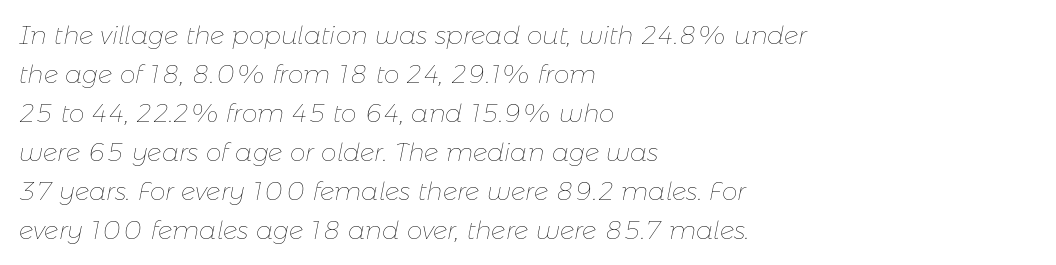
The image shows 25 px text type, italic (leaning right); set left-aligned, normal line spacing (1.56x), normal letter spacing, not underlined.
